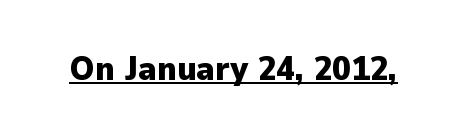
The tracking reads as untouched default to a designer's eye. This sample uses a sans-serif face. The font is running at its bold setting. Each letter keeps its own natural width here, so spacing adapts to shape.
